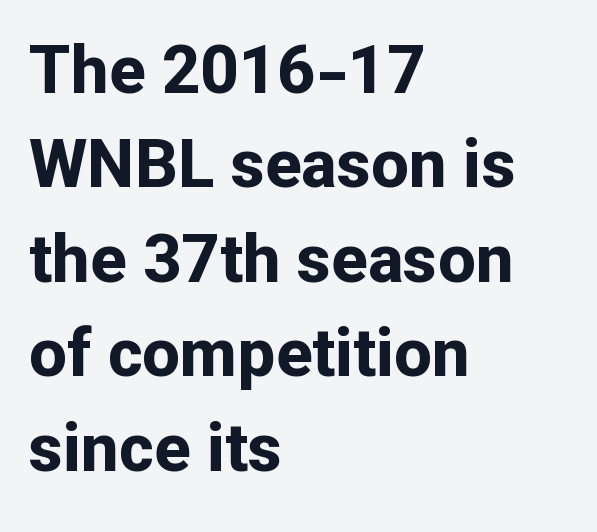
{"serif": "no", "italic": "no", "bold": "yes", "weight": "bold", "width": "normal", "stroke_contrast": "low", "x_height": "medium", "monospaced": "no", "underline": "no", "align": "left", "line_spacing": "normal", "line_spacing_ratio": 1.41, "letter_spacing": "normal", "letter_spacing_em": 0.0, "glyph_px": 67}
